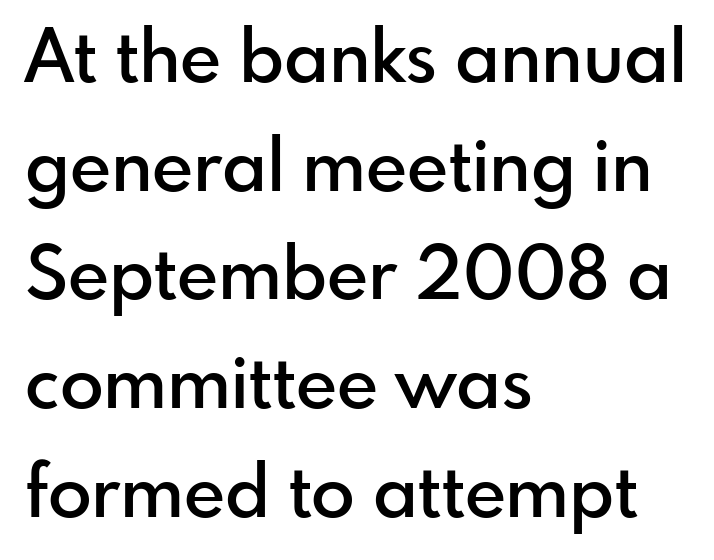
The image shows 72 px semibold sans-serif type, upright; set left-aligned, normal line spacing (1.51x), normal letter spacing, not underlined; low stroke contrast and a small x-height.
